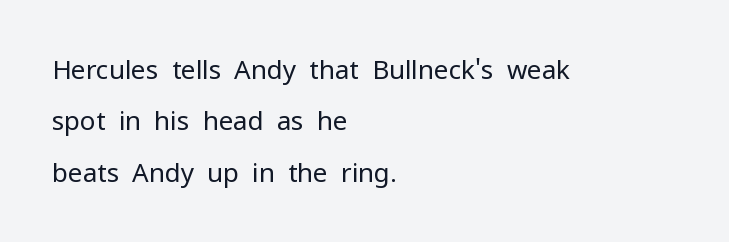
Q: Is the text bold? A: No.
Q: Is the text italic (slanted)? A: No, it is upright.
Q: Is the text underlined? A: No.
Q: How is the paragraph aligned? A: Left-aligned.
Q: Is the spacing between letters normal or unusually wide? A: Normal.
Q: Is the spacing between lines tight, normal or loose? A: Loose.
